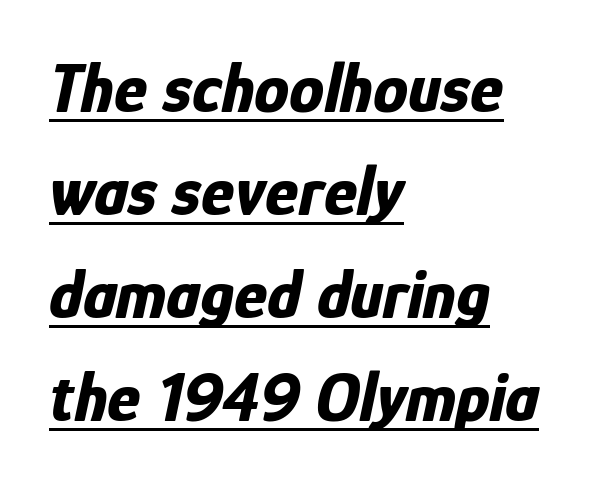
The type is set solid horizontally, with unmodified tracking. Notice how thick the strokes are: this is what a full bold looks like. The rag falls on the right side of this text block. Decoration check: the copy is underlined. A typesetter would call this proportional, since set widths differ per character. The passage shown leans; its letterforms are oblique.
